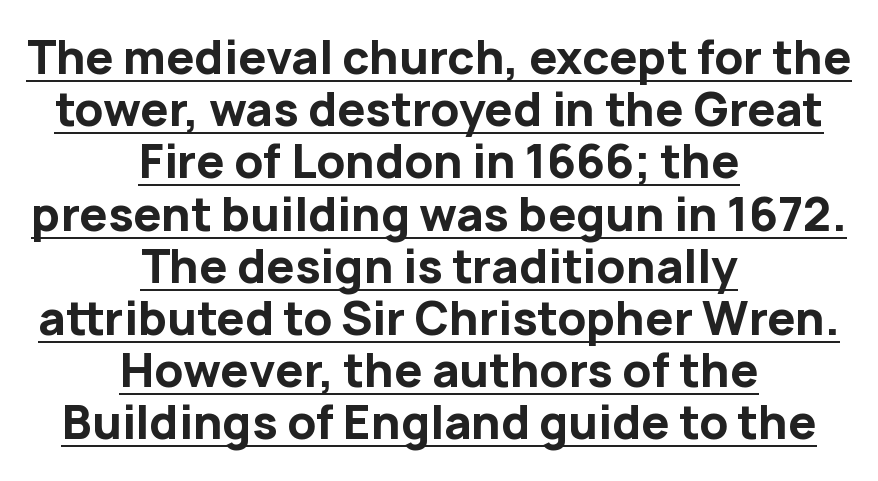
The letters are bold, with thick, heavy strokes. The rendering uses natural spacing where letterforms have individual widths. The horizontal fit of the characters is conventional and even. Neither beginnings nor endings align; midpoints do. Tall strokes in this sample are plumb rather than angled.
